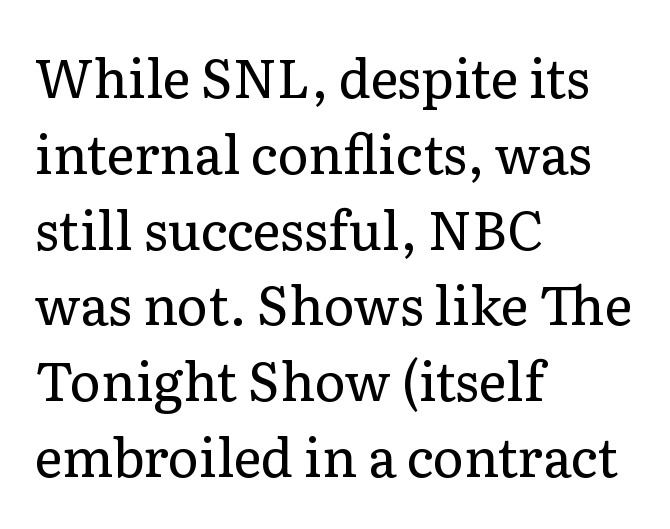
{"serif": "yes", "italic": "no", "bold": "no", "weight": "regular", "width": "normal", "stroke_contrast": "low", "x_height": "medium", "monospaced": "no", "underline": "no", "align": "left", "line_spacing": "normal", "line_spacing_ratio": 1.43, "letter_spacing": "normal", "letter_spacing_em": 0.0, "glyph_px": 53}
